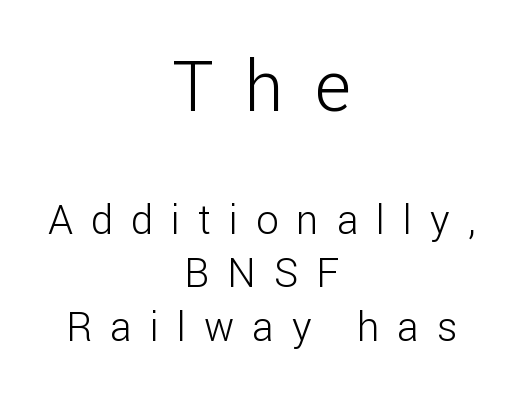
{"serif": "no", "italic": "no", "bold": "no", "weight": "light", "width": "normal", "stroke_contrast": "low", "x_height": "medium", "monospaced": "no", "underline": "no", "align": "center", "line_spacing": "normal", "line_spacing_ratio": 1.34, "letter_spacing": "wide", "letter_spacing_em": 0.45, "larger_block": "first", "size_ratio": 1.75, "glyph_px": 70}
